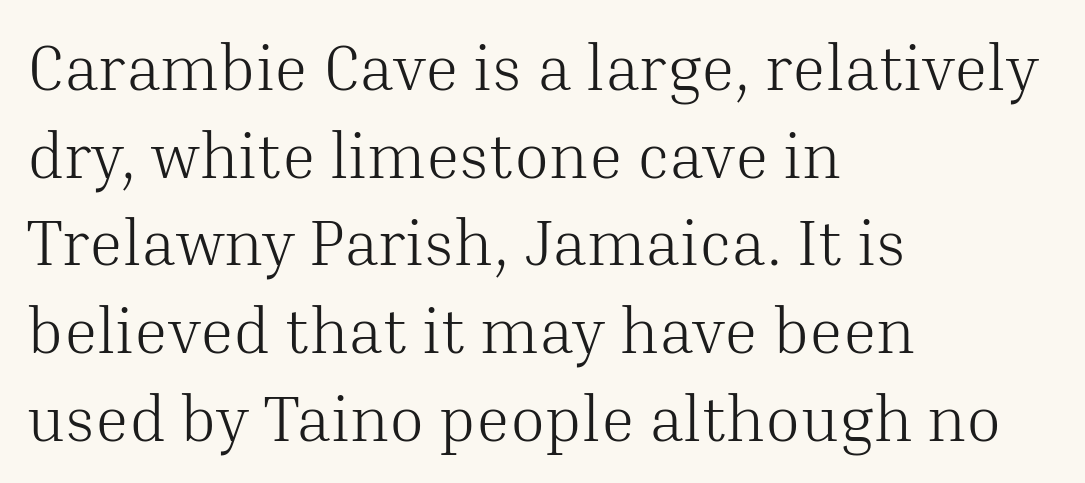
{"serif": "yes", "italic": "no", "bold": "no", "weight": "light", "width": "normal", "stroke_contrast": "medium", "x_height": "medium", "monospaced": "no", "underline": "no", "align": "left", "line_spacing": "normal", "line_spacing_ratio": 1.37, "letter_spacing": "normal", "letter_spacing_em": 0.0, "glyph_px": 64}
